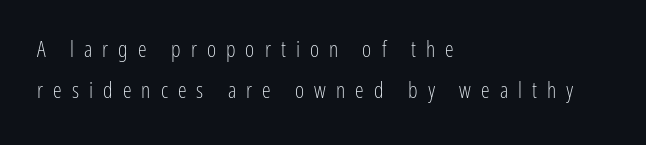
Caption: face not bold, strokes unweighted. Descender tails drop into unmarked territory. Compared with typical body copy, the letter spacing here is much looser. Each line starts at the same left margin while the right side varies. Posture: vertical.
